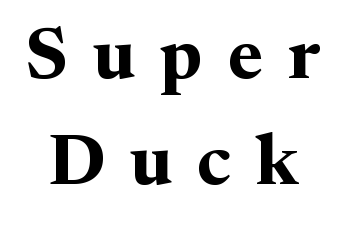
{"serif": "yes", "italic": "no", "bold": "yes", "weight": "bold", "width": "normal", "stroke_contrast": "medium", "x_height": "medium", "monospaced": "no", "underline": "no", "line_spacing": "normal", "line_spacing_ratio": 1.47, "letter_spacing": "wide", "letter_spacing_em": 0.35, "glyph_px": 72}
